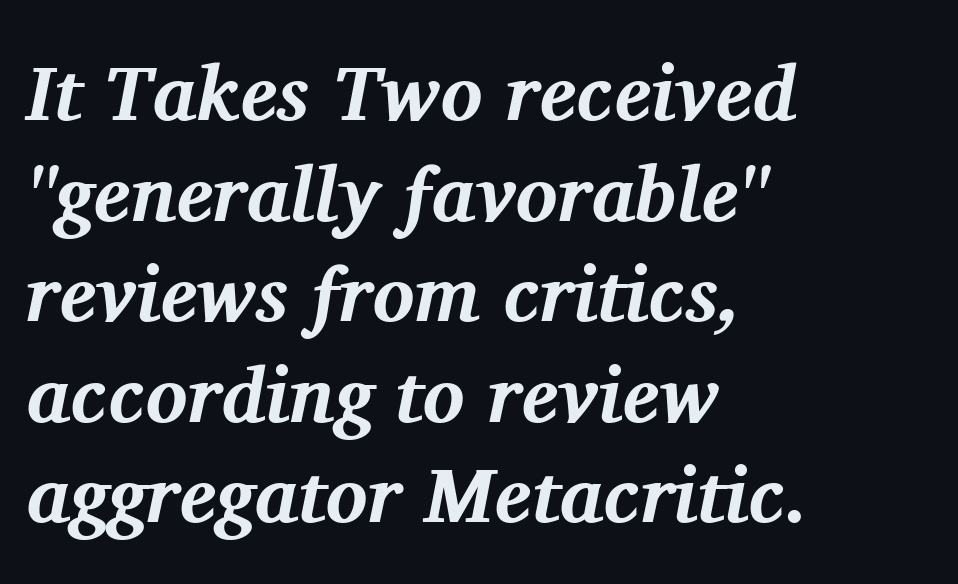
Q: Is the text bold? A: Yes.
Q: Is the text italic (slanted)? A: Yes, it leans right by about 11 degrees.
Q: Is the typeface a serif or a sans-serif typeface? A: Serif.
Q: Is the text underlined? A: No.
Q: How is the paragraph aligned? A: Left-aligned.
Q: Is the spacing between letters normal or unusually wide? A: Normal.
Q: Is the spacing between lines tight, normal or loose? A: Normal.
Q: Width (condensed, normal, or wide)? A: Normal.
Q: Stroke contrast? A: Medium.
Q: x-height? A: Medium.
Q: Monospaced? A: No.
